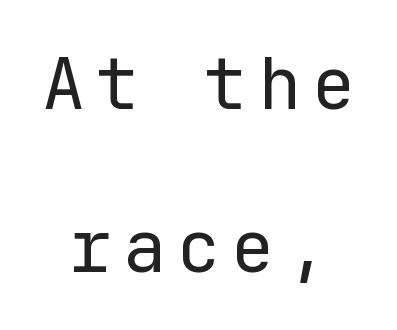
{"serif": "no", "italic": "no", "bold": "no", "weight": "regular", "width": "normal", "stroke_contrast": "low", "x_height": "medium", "monospaced": "yes", "underline": "no", "align": "center", "line_spacing": "loose", "line_spacing_ratio": 2.27, "glyph_px": 72}
